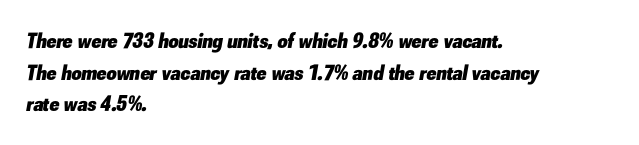
Short note: letters normally spaced. The compositor pushed each line to the left boundary. Descenders hang freely into open space. The rendering uses a moderate line-height, typical for paragraphs. Would a proofreader flag this as italicized? Yes. How heavy is the stroke? Heavy — this is a bold.
